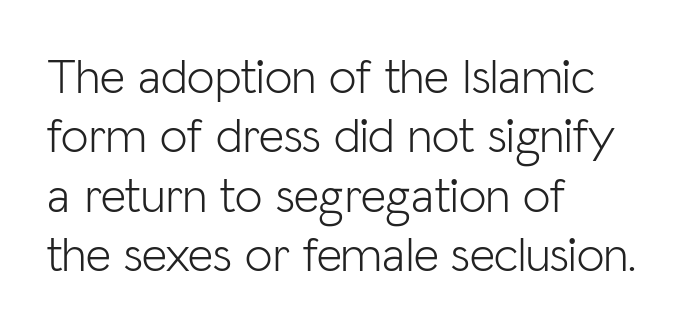
Q: Is the text bold? A: No.
Q: Is the text italic (slanted)? A: No, it is upright.
Q: Is the typeface a serif or a sans-serif typeface? A: Sans-serif.
Q: Is the text underlined? A: No.
Q: How is the paragraph aligned? A: Left-aligned.
Q: Is the spacing between letters normal or unusually wide? A: Normal.
Q: Width (condensed, normal, or wide)? A: Normal.
Q: Stroke contrast? A: Low.
Q: x-height? A: Medium.
Q: Monospaced? A: No.
